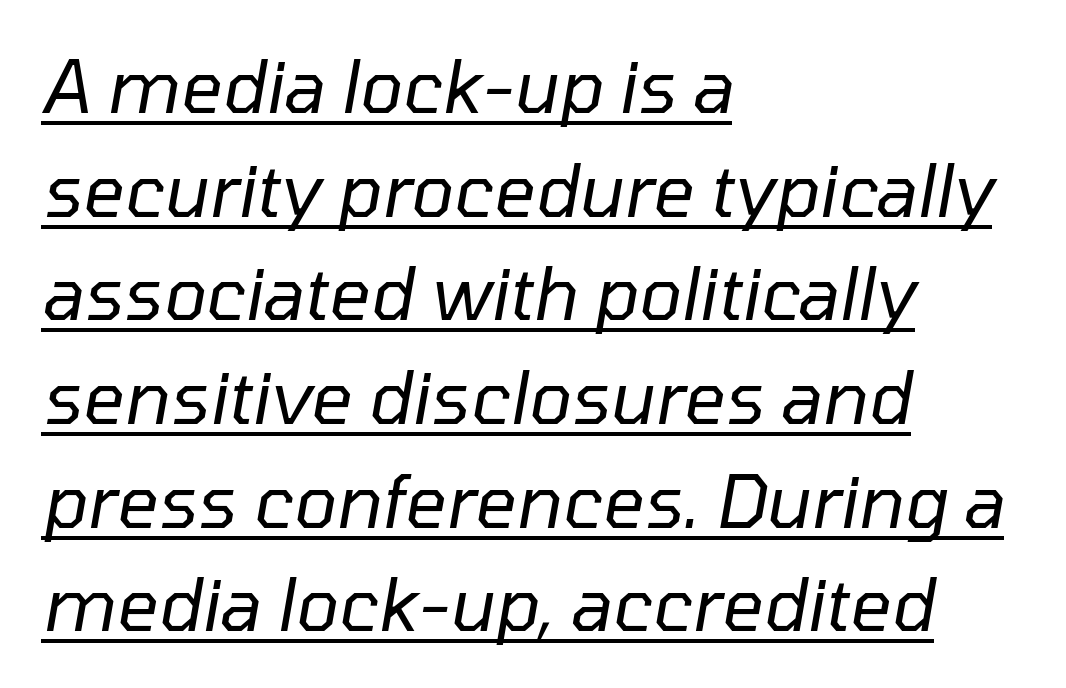
Q: Is the text bold? A: No.
Q: Is the text italic (slanted)? A: Yes, it leans right by about 10 degrees.
Q: Is the text underlined? A: Yes.
Q: How is the paragraph aligned? A: Left-aligned.
Q: Is the spacing between letters normal or unusually wide? A: Normal.
Q: Is the spacing between lines tight, normal or loose? A: Normal.
Q: Width (condensed, normal, or wide)? A: Normal.
Q: Stroke contrast? A: Low.
Q: x-height? A: Medium.
Q: Monospaced? A: No.
